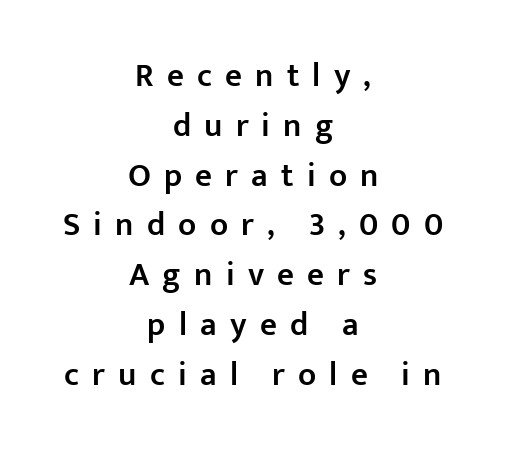
Q: Is the text bold? A: Semi-bold.
Q: Is the text italic (slanted)? A: No, it is upright.
Q: Is the typeface a serif or a sans-serif typeface? A: Sans-serif.
Q: Is the text underlined? A: No.
Q: How is the paragraph aligned? A: Centered.
Q: Is the spacing between letters normal or unusually wide? A: Unusually wide.
Q: Is the spacing between lines tight, normal or loose? A: Normal.
Q: Width (condensed, normal, or wide)? A: Normal.
Q: Stroke contrast? A: Low.
Q: x-height? A: Medium.
Q: Monospaced? A: No.
